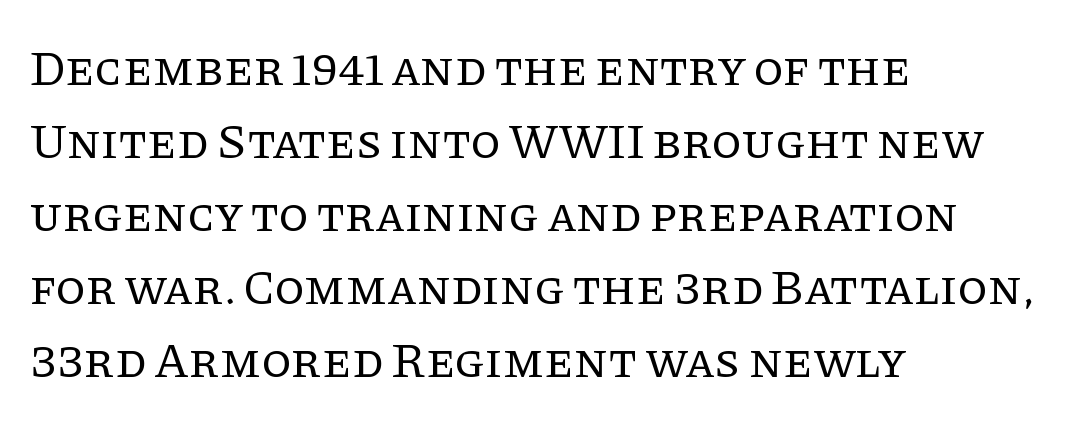
Q: Is the text bold? A: No.
Q: Is the text italic (slanted)? A: No, it is upright.
Q: Is the typeface a serif or a sans-serif typeface? A: Serif.
Q: Is the text underlined? A: No.
Q: How is the paragraph aligned? A: Left-aligned.
Q: Is the spacing between letters normal or unusually wide? A: Normal.
Q: Is the spacing between lines tight, normal or loose? A: Normal.
Q: Width (condensed, normal, or wide)? A: Normal.
Q: Stroke contrast? A: Low.
Q: x-height? A: Large.
Q: Monospaced? A: No.
